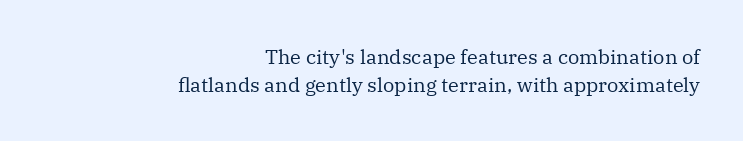
{"italic": "no", "bold": "no", "underline": "no", "align": "right", "line_spacing": "normal", "line_spacing_ratio": 1.38, "letter_spacing": "normal", "letter_spacing_em": 0.0, "glyph_px": 20}
